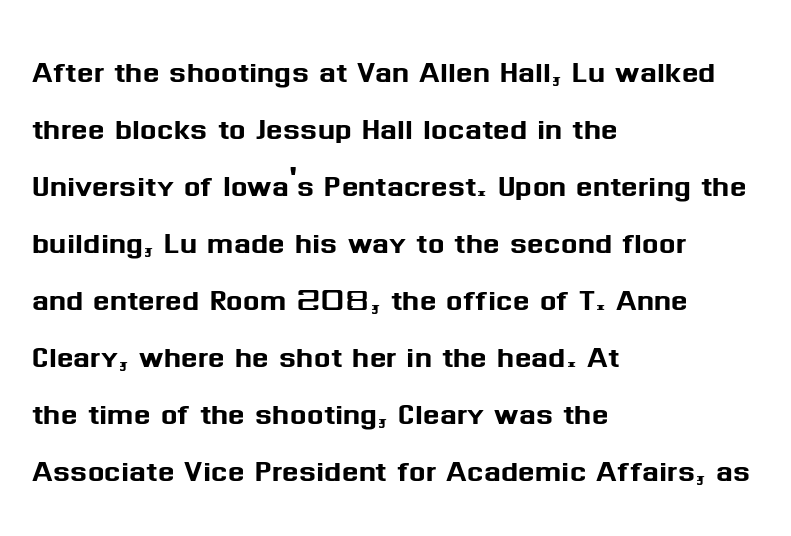
{"serif": "no", "italic": "no", "width": "normal", "stroke_contrast": "medium", "x_height": "medium", "monospaced": "no", "underline": "no", "align": "left", "line_spacing": "normal", "line_spacing_ratio": 1.46, "letter_spacing": "normal", "letter_spacing_em": 0.0, "glyph_px": 39}
